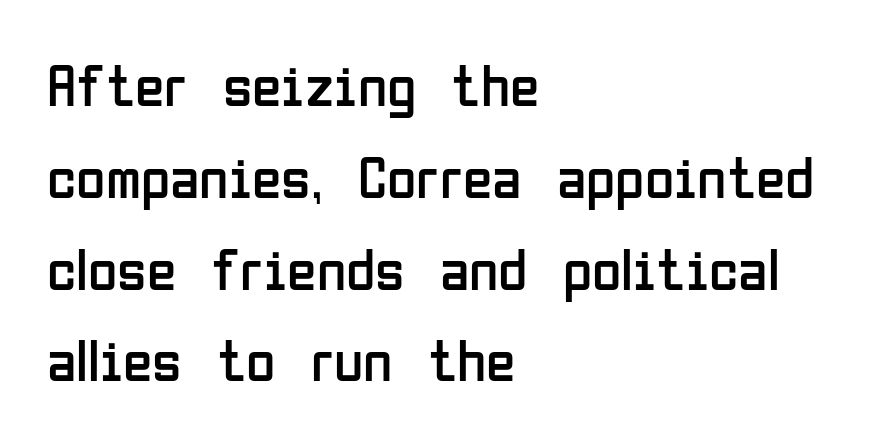
{"serif": "no", "italic": "no", "bold": "no", "weight": "regular", "width": "condensed", "stroke_contrast": "low", "x_height": "medium", "monospaced": "no", "underline": "no", "align": "left", "line_spacing": "normal", "line_spacing_ratio": 1.53, "letter_spacing": "normal", "letter_spacing_em": 0.0, "glyph_px": 60}
